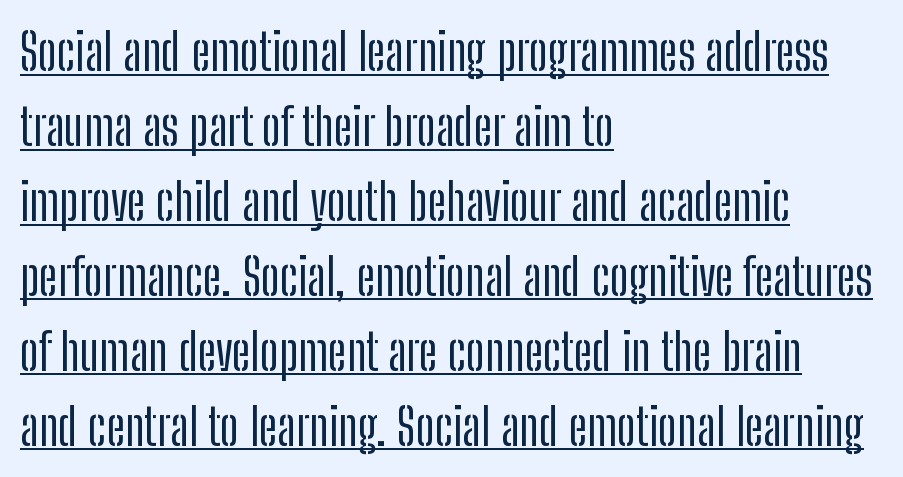
Q: Is the text italic (slanted)? A: No, it is upright.
Q: Is the typeface a serif or a sans-serif typeface? A: Sans-serif.
Q: Is the text underlined? A: Yes.
Q: How is the paragraph aligned? A: Left-aligned.
Q: Is the spacing between letters normal or unusually wide? A: Normal.
Q: Is the spacing between lines tight, normal or loose? A: Normal.
Q: Width (condensed, normal, or wide)? A: Condensed.
Q: Stroke contrast? A: Low.
Q: x-height? A: Medium.
Q: Monospaced? A: No.
